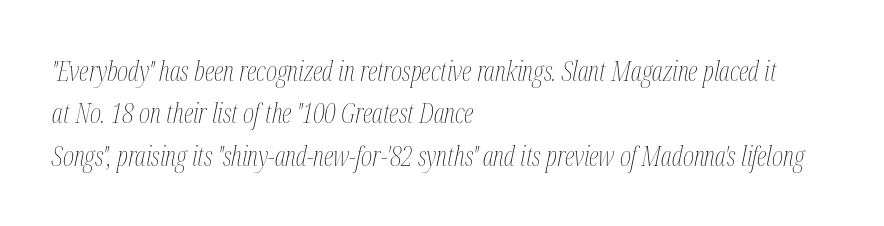
The image shows 27 px text type, italic (leaning right); set left-aligned, normal line spacing (1.57x), normal letter spacing, not underlined.
